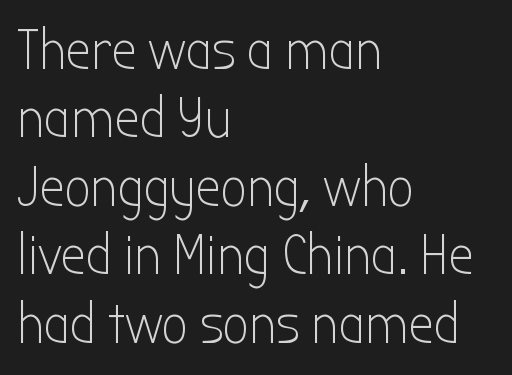
The image shows 57 px light, condensed sans-serif type, upright; set left-aligned, line spacing 1.2x, normal letter spacing, not underlined; low stroke contrast and a medium x-height.
